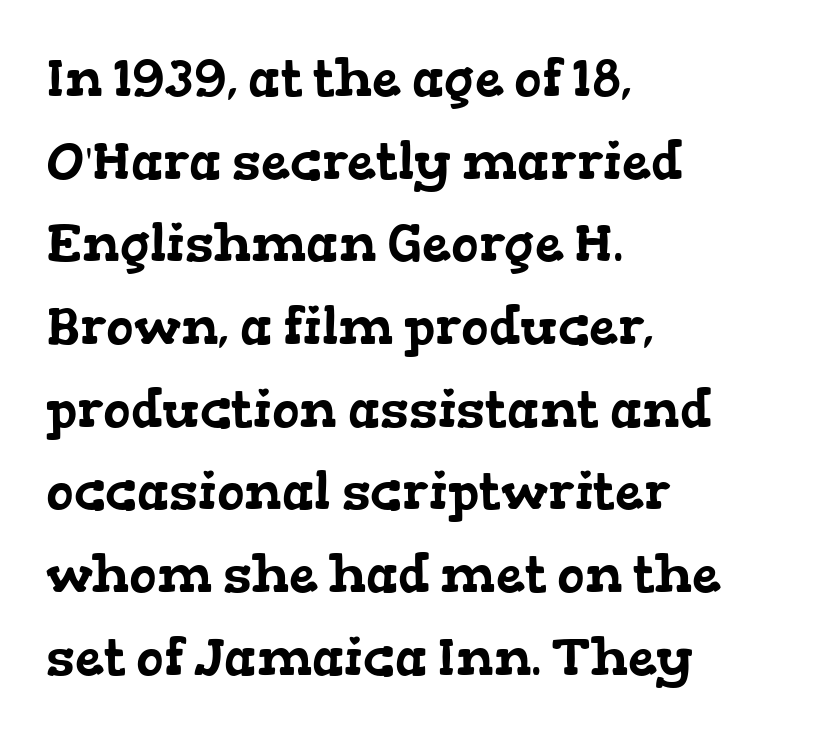
The image shows 52 px wide serif type; set left-aligned, normal line spacing (1.59x), normal letter spacing, not underlined; low stroke contrast and a medium x-height.
